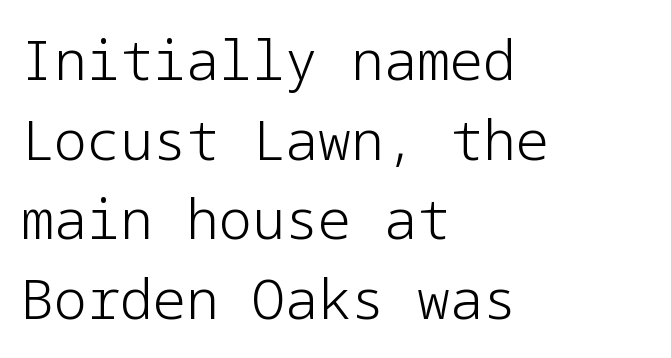
{"serif": "no", "italic": "no", "bold": "no", "weight": "light", "width": "normal", "stroke_contrast": "low", "x_height": "medium", "underline": "no", "align": "left", "line_spacing": "normal", "line_spacing_ratio": 1.45, "letter_spacing": "normal", "letter_spacing_em": 0.0, "glyph_px": 55}
